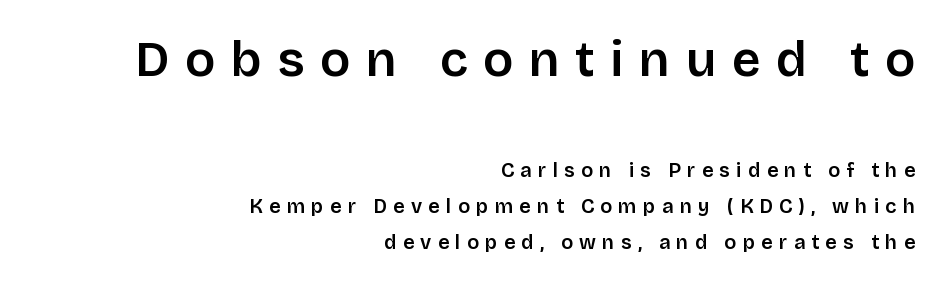
The image shows 50 px semibold sans-serif type, upright; set right-aligned, line spacing 1.79x, unusually wide letter spacing (+0.31 em), not underlined; the first (top) block is 2.5x larger; low stroke contrast and a large x-height.
